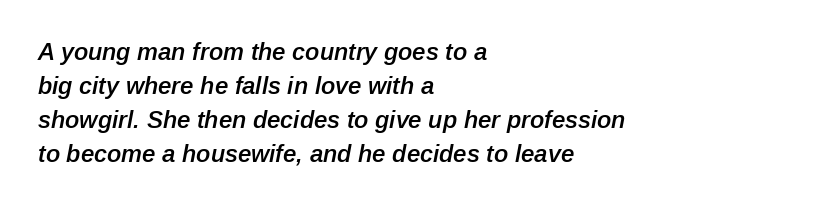
The image shows 24 px text type, italic (leaning right); set left-aligned, normal line spacing (1.41x), normal letter spacing, not underlined.
